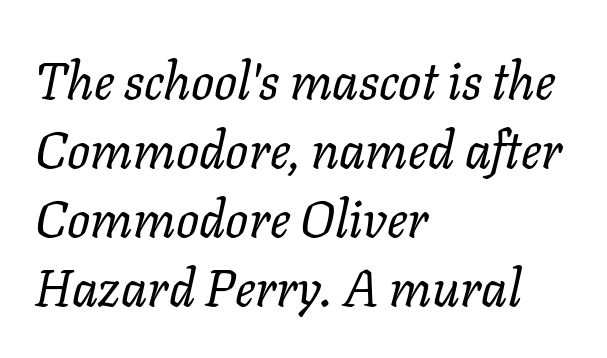
How would I describe the line gaps? Plain and ordinary. These lines are rendered in a variable-pitch font. Glance below the letters and you will spot only blank space. The letterforms sit shoulder to shoulder at normal distance. These lines stack with their left ends in a neat column.
